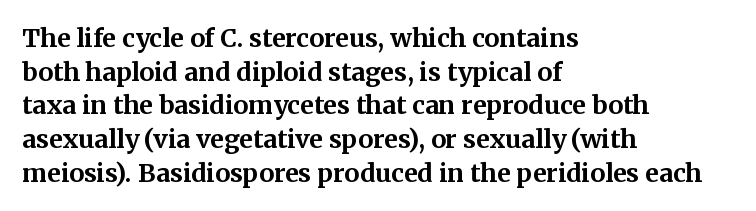
Q: Is the text bold? A: Yes.
Q: Is the text italic (slanted)? A: No, it is upright.
Q: Is the text underlined? A: No.
Q: How is the paragraph aligned? A: Left-aligned.
Q: Is the spacing between letters normal or unusually wide? A: Normal.
Q: Is the spacing between lines tight, normal or loose? A: Normal.
